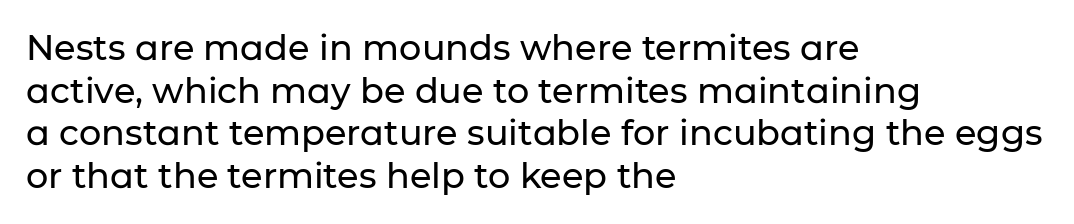
The image shows 35 px sans-serif type, upright; set left-aligned, line spacing 1.22x, normal letter spacing, not underlined; low stroke contrast and a medium x-height.
